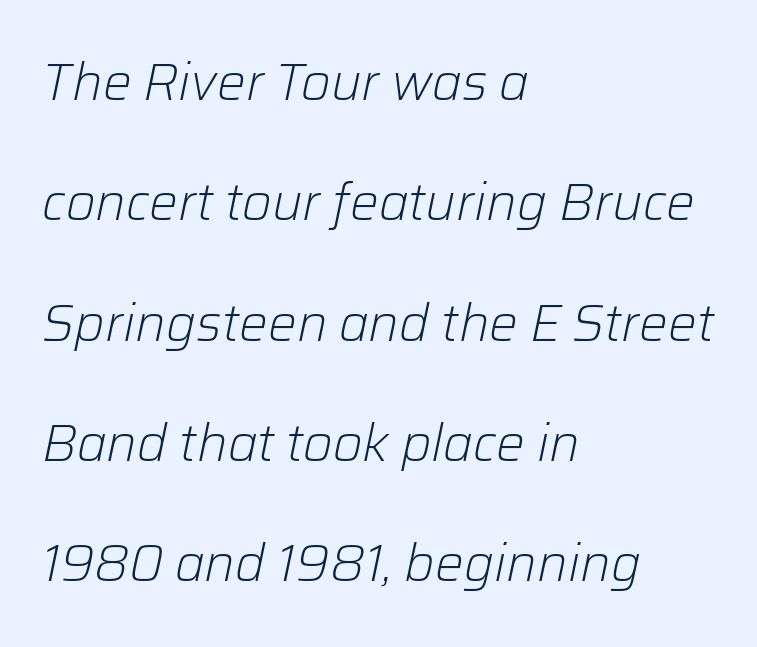
The image shows 51 px light type, italic (leaning right); set left-aligned, loose line spacing (2.36x), normal letter spacing, not underlined; low stroke contrast and a medium x-height.
